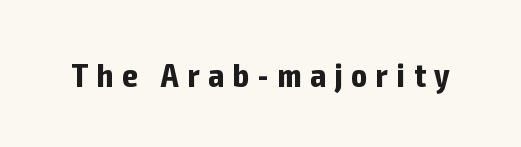
{"serif": "no", "italic": "no", "bold": "yes", "weight": "bold", "width": "condensed", "stroke_contrast": "low", "x_height": "medium", "monospaced": "no", "underline": "no", "letter_spacing": "wide", "letter_spacing_em": 0.27, "glyph_px": 33}
